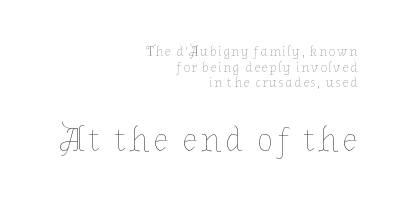
Q: Is the text bold? A: No.
Q: Is the text italic (slanted)? A: No, it is upright.
Q: Is the text underlined? A: No.
Q: How is the paragraph aligned? A: Right-aligned.
Q: Is the spacing between lines tight, normal or loose? A: Tight.
Q: Which block of text is set in a larger size, the first (top) or the second (bottom)? A: The second (bottom) one.
Q: Width (condensed, normal, or wide)? A: Normal.
Q: Stroke contrast? A: Low.
Q: x-height? A: Medium.
Q: Monospaced? A: No.
